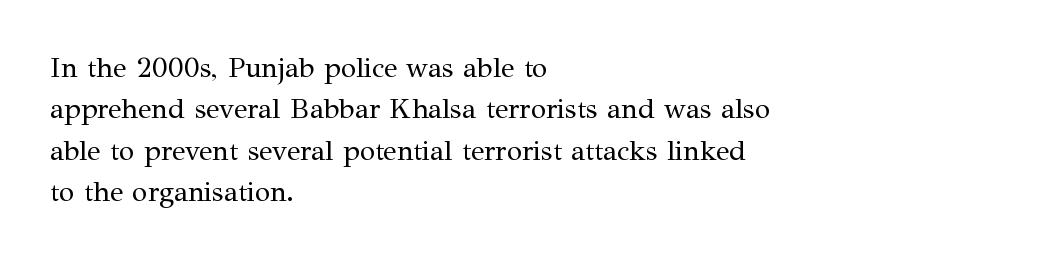
The image shows 28 px regular-weight serif type, upright; set left-aligned, normal line spacing (1.48x), normal letter spacing, not underlined; medium stroke contrast and a medium x-height.
